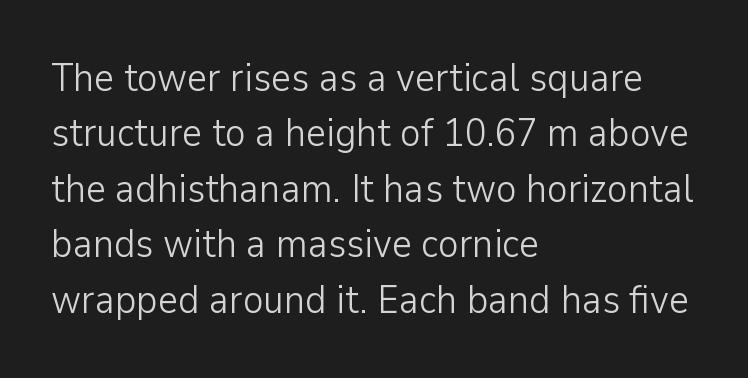
{"serif": "no", "italic": "no", "bold": "no", "weight": "light", "width": "normal", "stroke_contrast": "low", "x_height": "medium", "monospaced": "no", "underline": "no", "align": "left", "line_spacing": "normal", "line_spacing_ratio": 1.42, "letter_spacing": "normal", "letter_spacing_em": 0.0, "glyph_px": 39}
